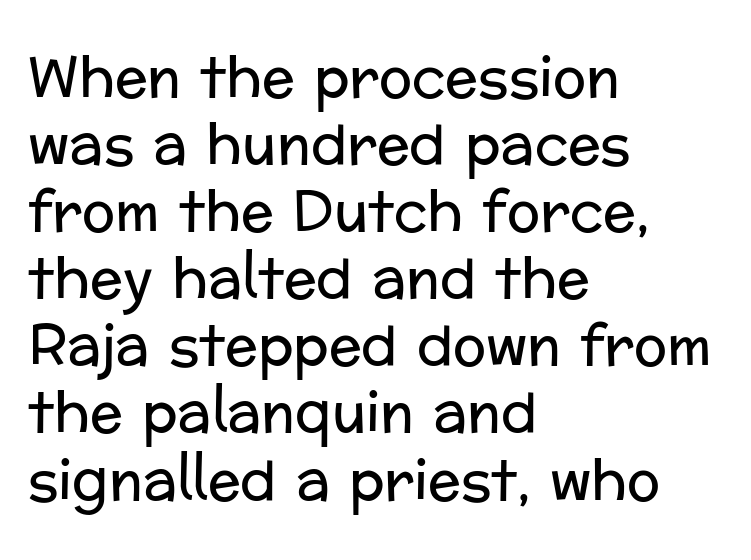
Stems here are at most as thick as an everyday book face. Vertical strokes here are truly vertical. The rendering anchors every line to the left-hand side. The characters display no serif detailing; their extremities are plain. A bare baseline throughout the passage. Each letter keeps its own natural width here, so spacing adapts to shape.
